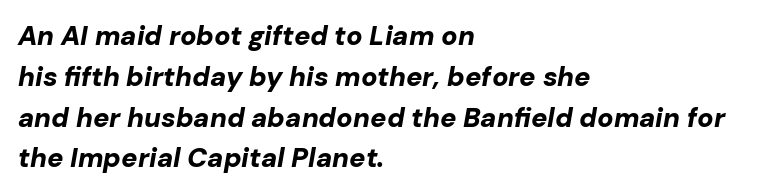
{"italic": "yes", "lean": "right", "slant_degrees": 10, "bold": "yes", "underline": "no", "align": "left", "line_spacing": "normal", "line_spacing_ratio": 1.51, "letter_spacing": "normal", "letter_spacing_em": 0.0, "glyph_px": 27}
